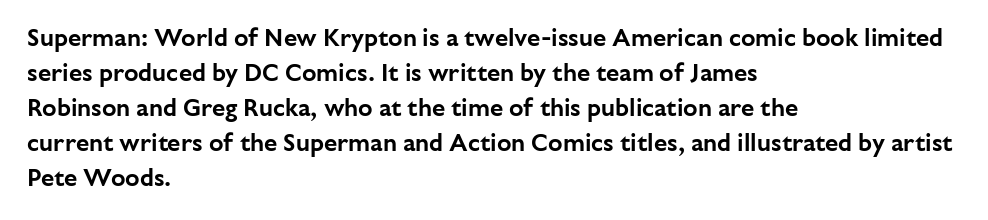
{"italic": "no", "underline": "no", "align": "left", "line_spacing": "normal", "line_spacing_ratio": 1.46, "letter_spacing": "normal", "letter_spacing_em": 0.0, "glyph_px": 24}
